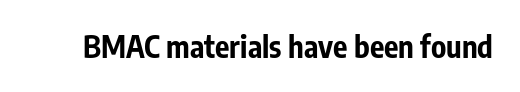
The image shows 30 px bold, condensed sans-serif type, upright; set normal letter spacing, not underlined; low stroke contrast and a medium x-height.
